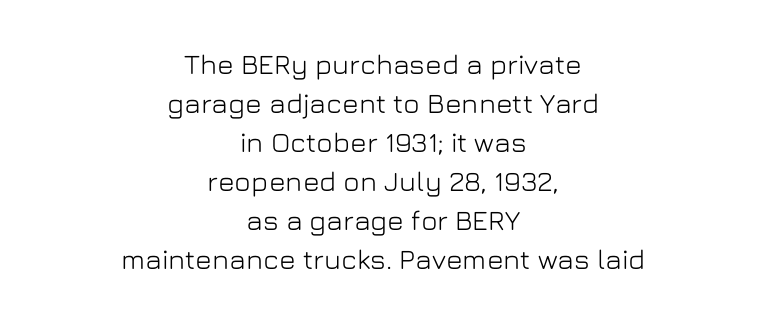
{"serif": "no", "italic": "no", "width": "normal", "stroke_contrast": "low", "x_height": "medium", "monospaced": "no", "underline": "no", "align": "center", "line_spacing": "normal", "line_spacing_ratio": 1.39, "letter_spacing": "normal", "letter_spacing_em": 0.0, "glyph_px": 28}
